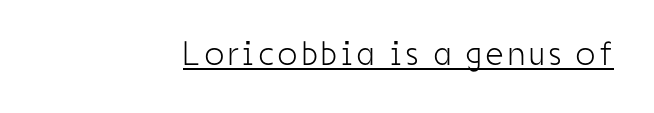
The image shows 34 px light, condensed sans-serif type, upright; set underlined; low stroke contrast and a medium x-height.
